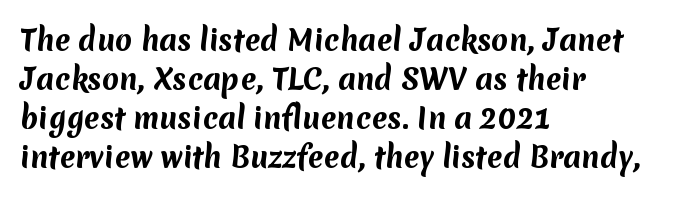
{"serif": "no", "bold": "yes", "weight": "bold", "width": "normal", "stroke_contrast": "medium", "x_height": "medium", "monospaced": "no", "underline": "no", "align": "left", "line_spacing": "normal", "line_spacing_ratio": 1.39, "letter_spacing": "normal", "letter_spacing_em": 0.0, "glyph_px": 28}
